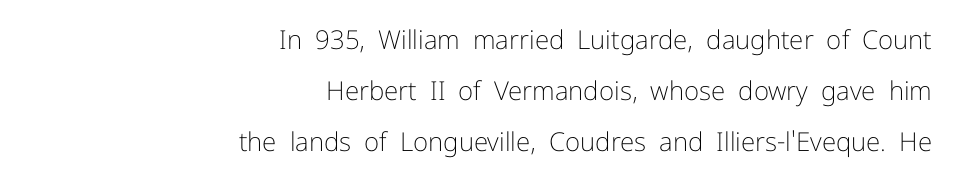
{"italic": "no", "bold": "no", "underline": "no", "align": "right", "line_spacing": "loose", "line_spacing_ratio": 1.96, "letter_spacing": "normal", "letter_spacing_em": 0.0, "glyph_px": 26}
